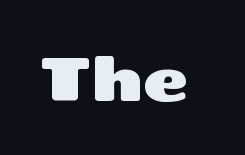
Q: Is the text italic (slanted)? A: No, it is upright.
Q: Is the typeface a serif or a sans-serif typeface? A: Sans-serif.
Q: Is the text underlined? A: No.
Q: Is the spacing between letters normal or unusually wide? A: Normal.
Q: Width (condensed, normal, or wide)? A: Wide.
Q: Stroke contrast? A: Medium.
Q: x-height? A: Medium.
Q: Monospaced? A: No.
